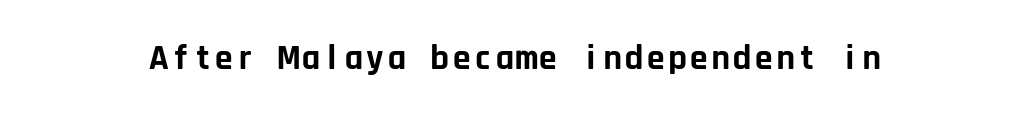
Honestly, the letter spacing is just normal — you wouldn't notice it. The passage shown is typed in a monospace face where columns stay perfectly aligned. This sample uses a sans-serif face. Summary of weight: heavy, a full bold. Designer's note — italics off, roman on.
